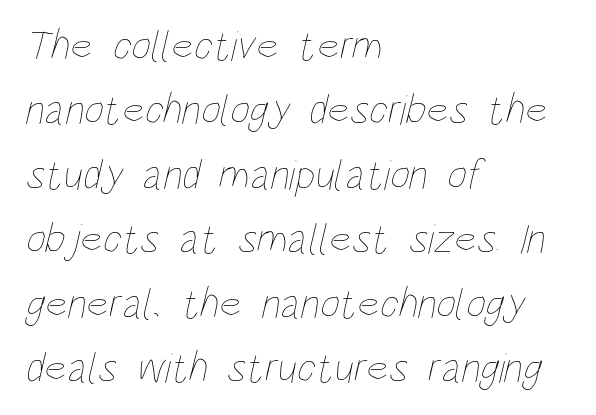
{"bold": "no", "weight": "thin", "width": "condensed", "stroke_contrast": "low", "x_height": "large", "monospaced": "no", "underline": "no", "align": "left", "line_spacing": "normal", "line_spacing_ratio": 1.5, "letter_spacing": "normal", "letter_spacing_em": 0.0, "glyph_px": 43}
